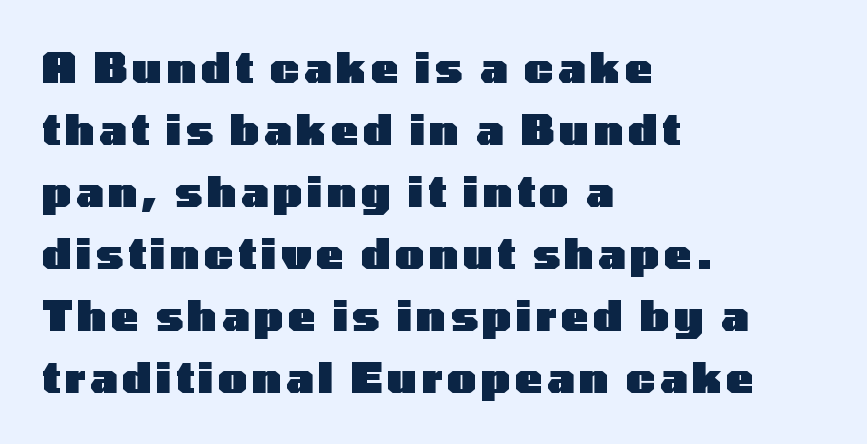
The image shows 41 px heavy, wide sans-serif type, upright; set left-aligned, normal line spacing (1.51x), not underlined; low stroke contrast and a medium x-height.
